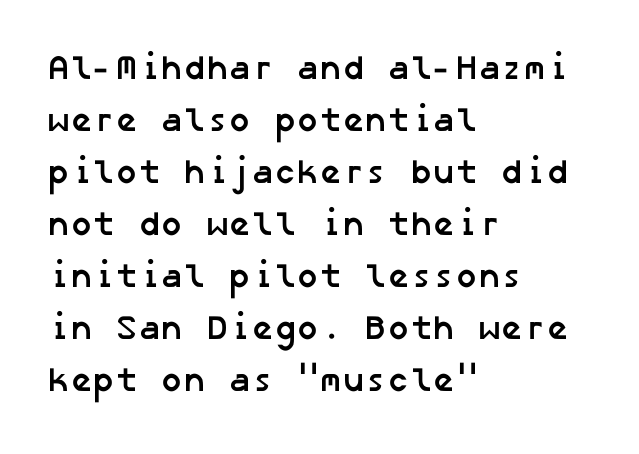
The image shows 34 px semibold sans-serif type; set left-aligned, normal line spacing (1.53x), normal letter spacing, not underlined; low stroke contrast and a medium x-height.
